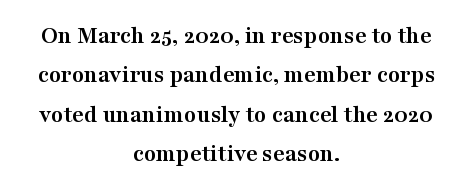
{"italic": "no", "bold": "yes", "underline": "no", "align": "center", "line_spacing": "normal", "line_spacing_ratio": 1.58, "letter_spacing": "normal", "letter_spacing_em": 0.0, "glyph_px": 25}
